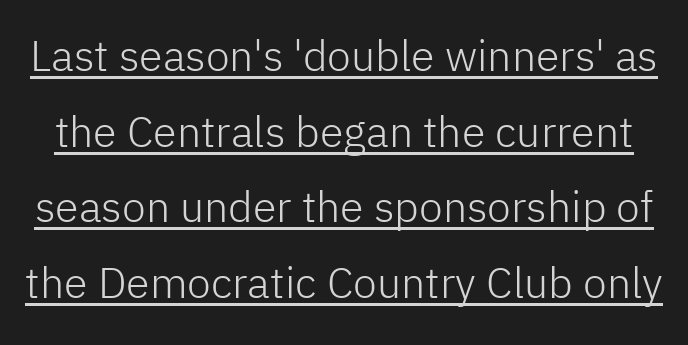
{"serif": "no", "italic": "no", "bold": "no", "weight": "light", "width": "normal", "stroke_contrast": "low", "x_height": "medium", "monospaced": "no", "underline": "yes", "line_spacing_ratio": 1.76, "letter_spacing": "normal", "letter_spacing_em": 0.0, "glyph_px": 43}
